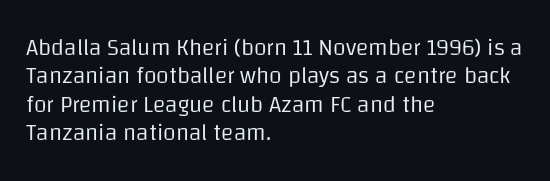
The image shows 23 px text type, upright; set left-aligned, line spacing 1.23x, normal letter spacing, not underlined.
